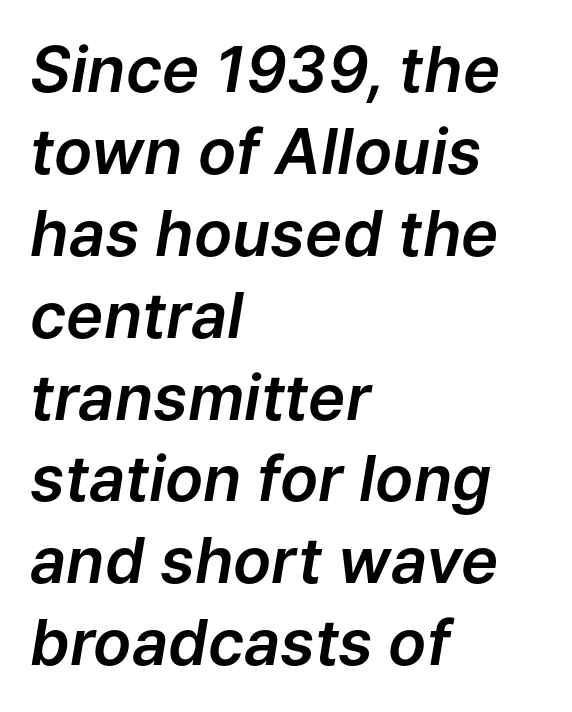
The glyphs are unaccompanied by any horizontal stroke below them. Left-aligned paragraph, ragged on the right. In terms of letterspacing, this is plain default setting. Yep, that's italic — everything's leaning.
